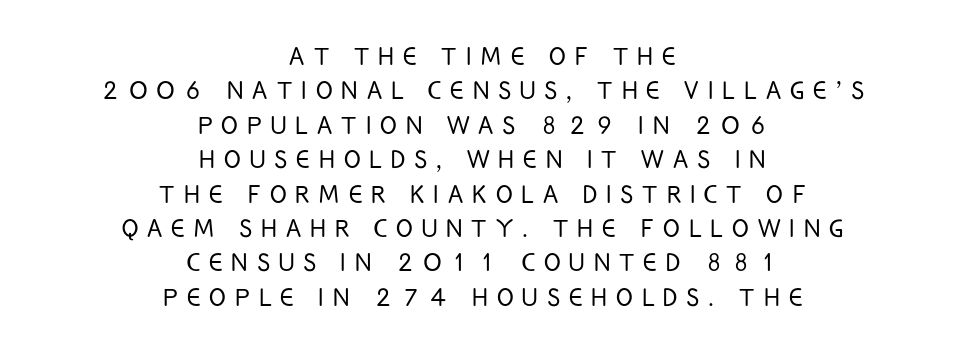
{"serif": "no", "italic": "no", "bold": "no", "weight": "light", "width": "condensed", "stroke_contrast": "low", "x_height": "large", "monospaced": "no", "underline": "no", "align": "center", "line_spacing": "tight", "line_spacing_ratio": 1.11, "letter_spacing": "wide", "letter_spacing_em": 0.29, "glyph_px": 31}
